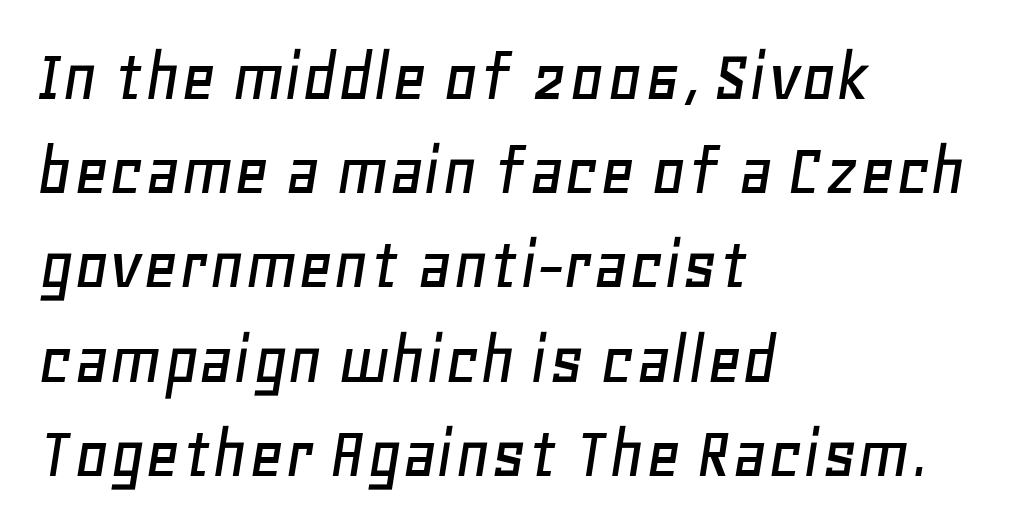
{"italic": "yes", "lean": "right", "slant_degrees": 11, "width": "normal", "stroke_contrast": "low", "x_height": "large", "monospaced": "no", "underline": "no", "align": "left", "line_spacing_ratio": 1.24, "letter_spacing": "normal", "letter_spacing_em": 0.0, "glyph_px": 76}
